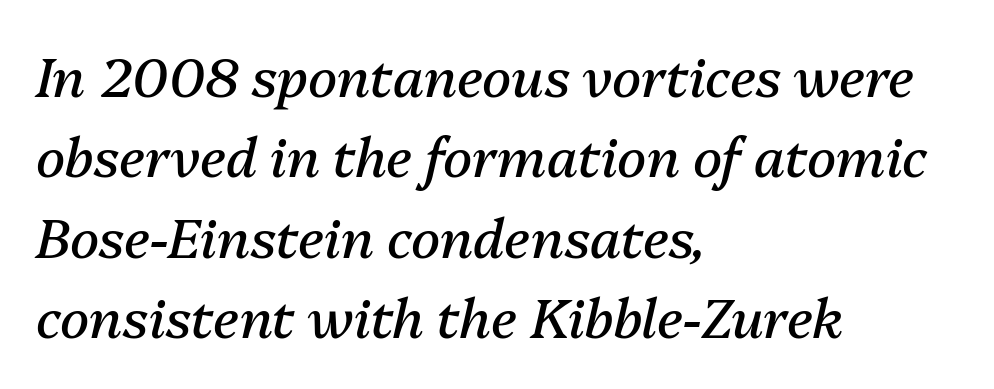
Alignment: flush left. No letter is thick-stroked: the sample isn't bold. Vertically, the passage feels balanced, rows spaced as you'd expect. A typesetter would call this zero additional tracking. Glance below the letters and you will spot only blank space. The letters advance in unequal steps, a hallmark of proportional type.
